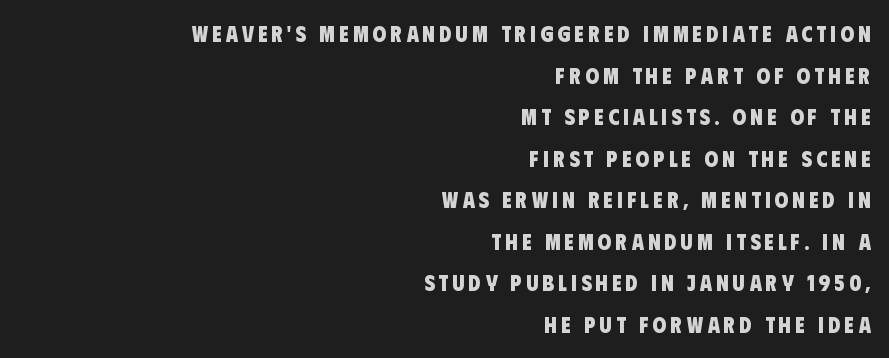
The image shows 22 px bold type; set right-aligned, line spacing 1.89x, not underlined.
